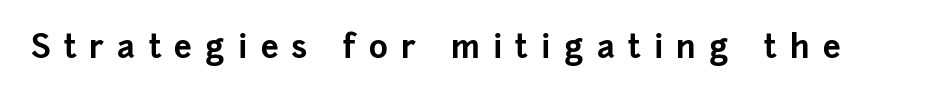
Ordinary non-slanted type is in use. Observe the wide spacing: letters keep a clear distance from each other. Chunky letters — that's bold for sure. A bare baseline throughout the passage. The font family rendered here belongs to the sans-serif group.
